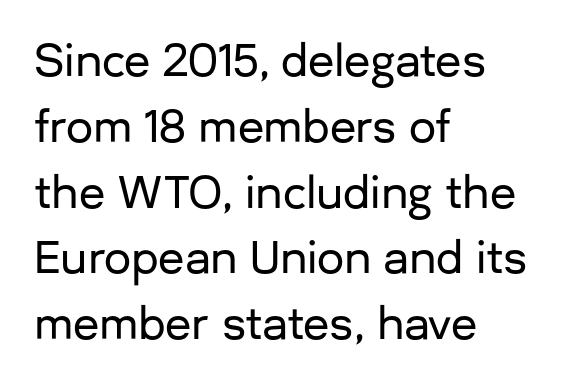
The image shows 43 px sans-serif type, upright; set left-aligned, normal line spacing (1.53x), normal letter spacing, not underlined; low stroke contrast and a medium x-height.
